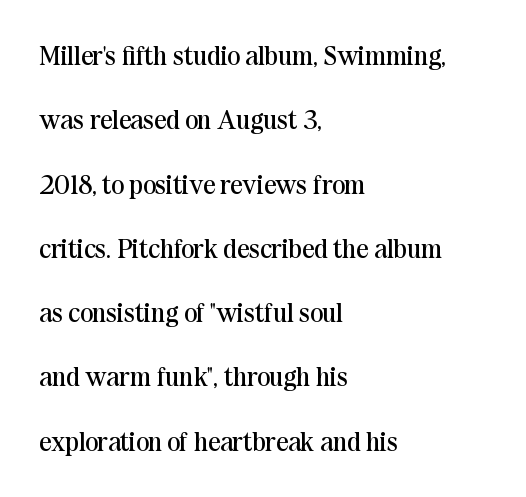
Q: Is the text bold? A: No.
Q: Is the text italic (slanted)? A: No, it is upright.
Q: Is the text underlined? A: No.
Q: How is the paragraph aligned? A: Left-aligned.
Q: Is the spacing between letters normal or unusually wide? A: Normal.
Q: Is the spacing between lines tight, normal or loose? A: Loose.
